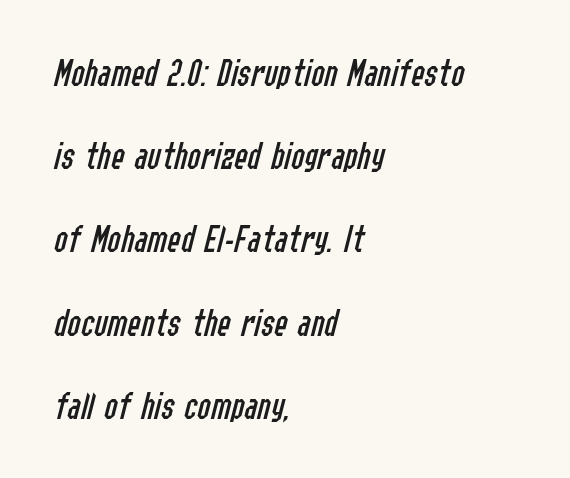
Compared with ordinary roman type, these characters are visibly tilted. This block would shrink considerably if given ordinary leading; it's expanded now. Words appear dense and cohesive because spacing is normal. This is not heavy type; no bold has been used. The rendering anchors every line to the left-hand side. Each letter keeps its own natural width here, so spacing adapts to shape.
